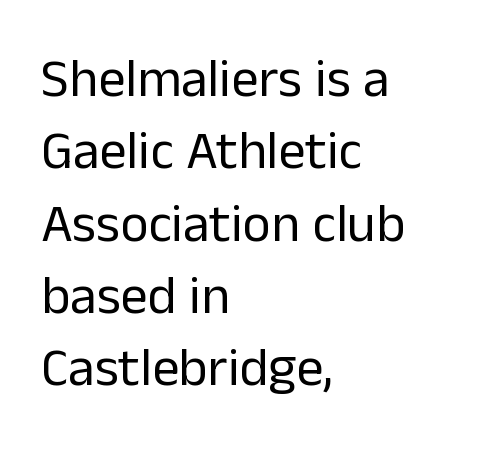
The image shows 54 px regular-weight sans-serif type, upright; set left-aligned, normal line spacing (1.34x), normal letter spacing, not underlined; low stroke contrast and a medium x-height.
